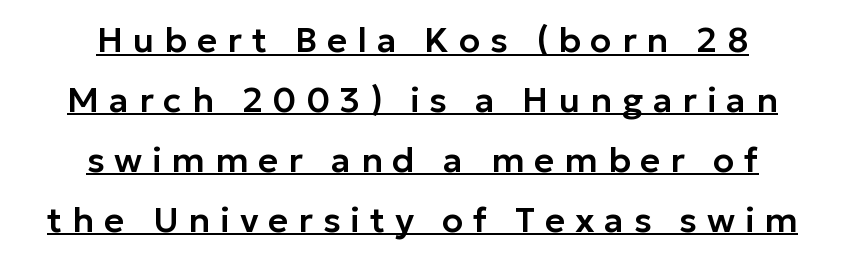
What kind of face is this? One without serifs — a sans. The typography opts for an upright posture over an oblique one. Caption: multi-line text, centered on the measure. These characters rest on top of a visible drawn line. You could only call the tracking loose — the letters float apart.
